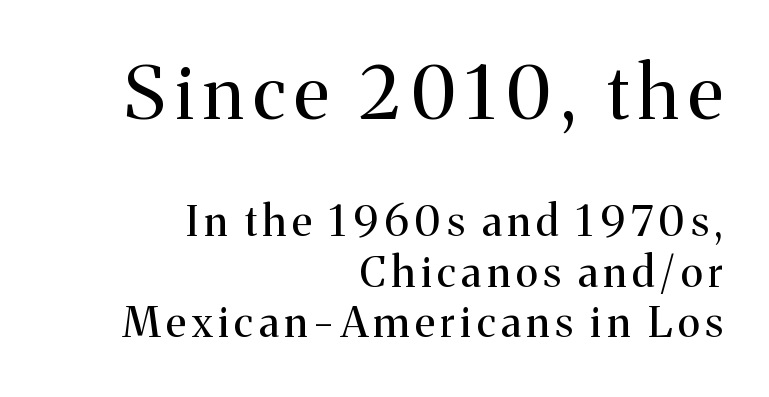
Q: Is the text bold? A: No.
Q: Is the text italic (slanted)? A: No, it is upright.
Q: Is the typeface a serif or a sans-serif typeface? A: Serif.
Q: Is the text underlined? A: No.
Q: How is the paragraph aligned? A: Right-aligned.
Q: Which block of text is set in a larger size, the first (top) or the second (bottom)? A: The first (top) one.
Q: Width (condensed, normal, or wide)? A: Normal.
Q: Stroke contrast? A: Medium.
Q: x-height? A: Medium.
Q: Monospaced? A: No.
